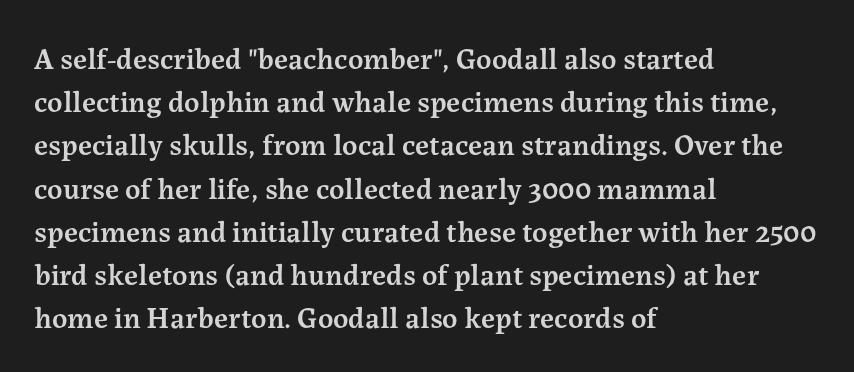
The image shows 30 px semibold serif type, upright; set left-aligned, normal line spacing (1.44x), normal letter spacing, not underlined; medium stroke contrast and a medium x-height.
